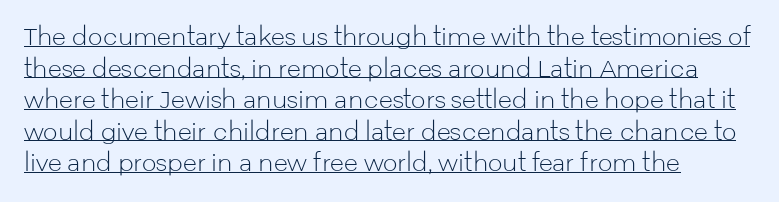
{"italic": "no", "bold": "no", "underline": "yes", "align": "left", "line_spacing": "normal", "line_spacing_ratio": 1.37, "letter_spacing": "normal", "letter_spacing_em": 0.0, "glyph_px": 23}
